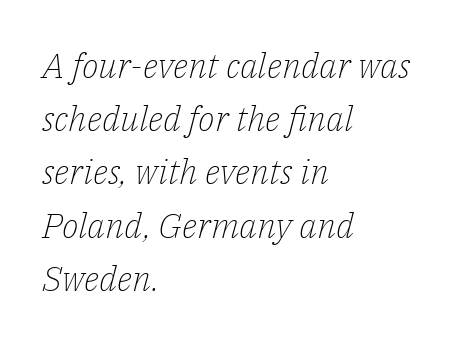
{"serif": "yes", "italic": "yes", "lean": "right", "slant_degrees": 14, "bold": "no", "weight": "light", "width": "normal", "stroke_contrast": "low", "x_height": "medium", "monospaced": "no", "underline": "no", "align": "left", "line_spacing": "normal", "line_spacing_ratio": 1.52, "letter_spacing": "normal", "letter_spacing_em": 0.0, "glyph_px": 35}
